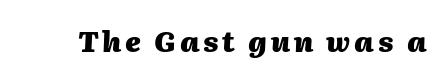
{"italic": "yes", "lean": "right", "slant_degrees": 2, "bold": "yes", "weight": "heavy", "width": "normal", "stroke_contrast": "medium", "x_height": "medium", "monospaced": "no", "underline": "no", "glyph_px": 28}
